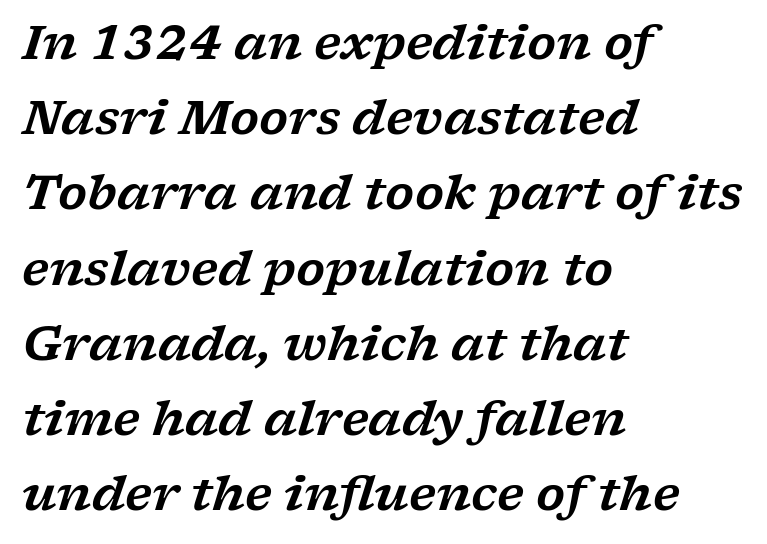
{"serif": "yes", "italic": "yes", "lean": "right", "slant_degrees": 17, "width": "wide", "stroke_contrast": "low", "x_height": "medium", "monospaced": "no", "underline": "no", "align": "left", "line_spacing": "normal", "line_spacing_ratio": 1.6, "letter_spacing": "normal", "letter_spacing_em": 0.0, "glyph_px": 47}
